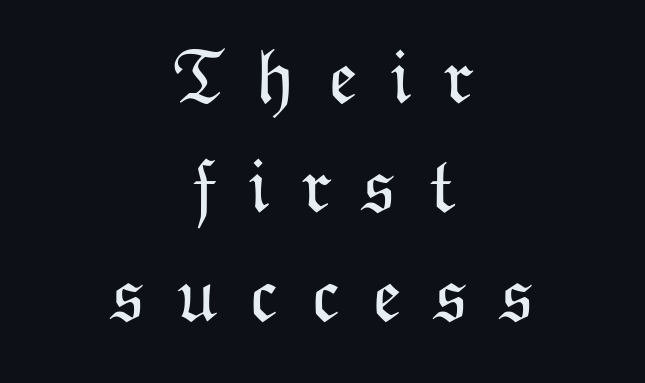
{"italic": "no", "bold": "no", "weight": "light", "width": "normal", "stroke_contrast": "low", "x_height": "medium", "monospaced": "no", "underline": "no", "align": "center", "line_spacing": "normal", "line_spacing_ratio": 1.4, "letter_spacing": "wide", "letter_spacing_em": 0.4, "glyph_px": 78}
